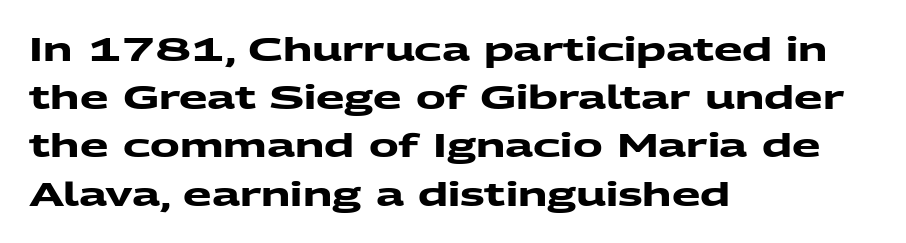
The image shows 33 px heavy, wide sans-serif type; set left-aligned, normal line spacing (1.46x), normal letter spacing, not underlined; medium stroke contrast and a medium x-height.
